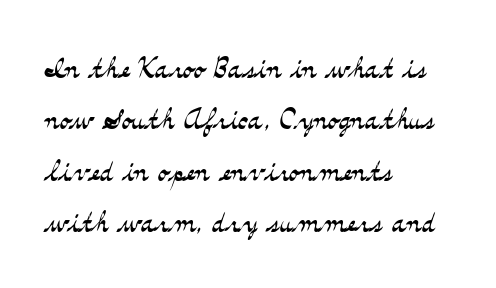
{"serif": "yes", "bold": "no", "weight": "light", "width": "wide", "stroke_contrast": "medium", "x_height": "small", "monospaced": "no", "underline": "no", "align": "left", "line_spacing": "normal", "line_spacing_ratio": 1.35, "letter_spacing": "normal", "letter_spacing_em": 0.0, "glyph_px": 38}
